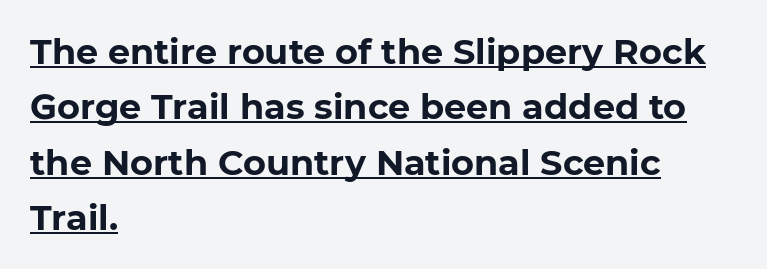
On the weight axis this lands at bold, roughly 700. Vertically, the passage feels balanced, rows spaced as you'd expect. Every row of glyphs begins at an identical x-position on the left. You could call the tracking neutral — neither tight nor loose. The type family on display is of the sans-serif kind. The letters advance in unequal steps, a hallmark of proportional type.
